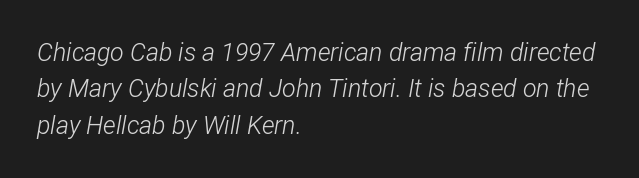
{"italic": "yes", "lean": "right", "slant_degrees": 12, "bold": "no", "underline": "no", "align": "left", "line_spacing": "normal", "line_spacing_ratio": 1.46, "letter_spacing": "normal", "letter_spacing_em": 0.0, "glyph_px": 25}
